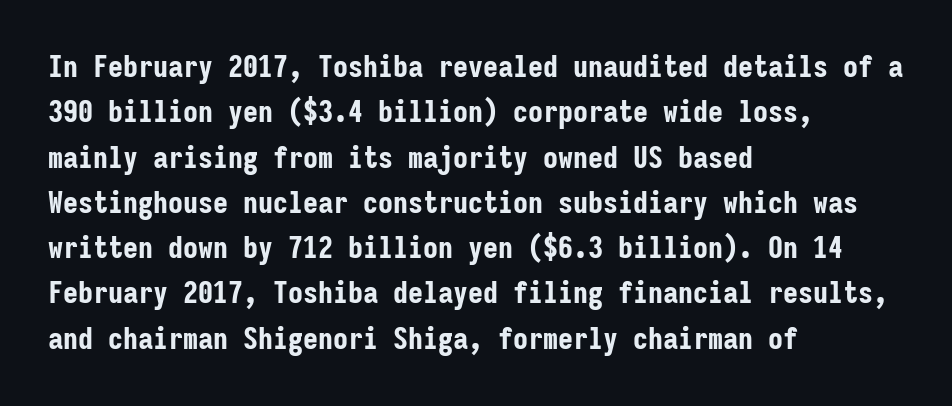
{"serif": "no", "italic": "no", "bold": "yes", "weight": "bold", "width": "condensed", "stroke_contrast": "low", "x_height": "medium", "monospaced": "yes", "underline": "no", "align": "left", "line_spacing": "normal", "line_spacing_ratio": 1.51, "letter_spacing": "normal", "letter_spacing_em": 0.0, "glyph_px": 30}
